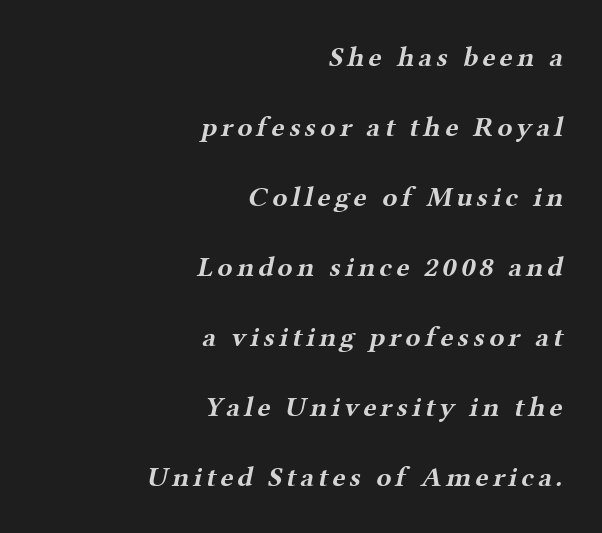
{"serif": "yes", "bold": "yes", "weight": "bold", "width": "wide", "stroke_contrast": "medium", "x_height": "medium", "monospaced": "no", "underline": "no", "align": "right", "line_spacing": "loose", "line_spacing_ratio": 2.5, "glyph_px": 28}
